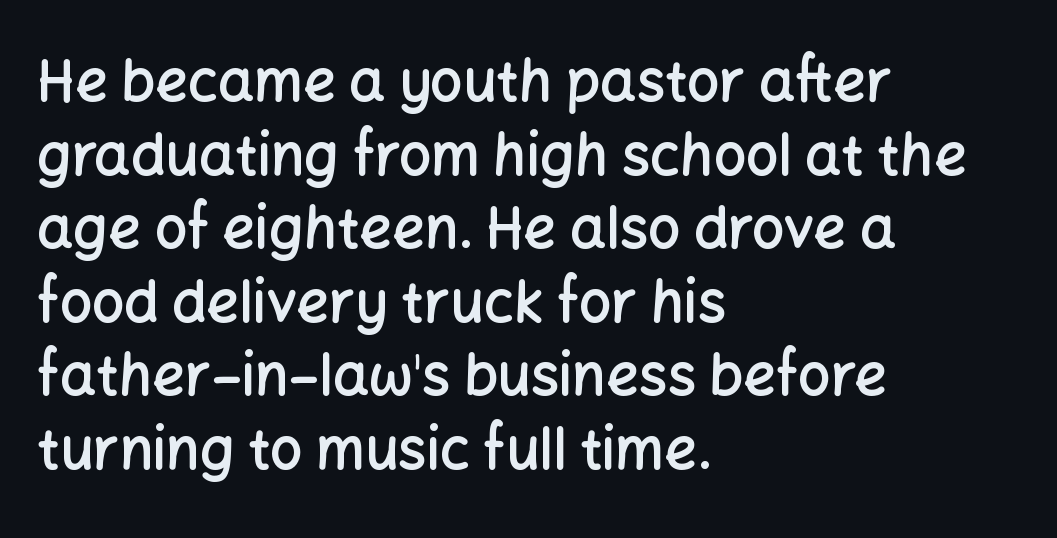
The image shows 57 px semibold sans-serif type, upright; set left-aligned, normal line spacing (1.29x), normal letter spacing, not underlined; low stroke contrast and a medium x-height.
